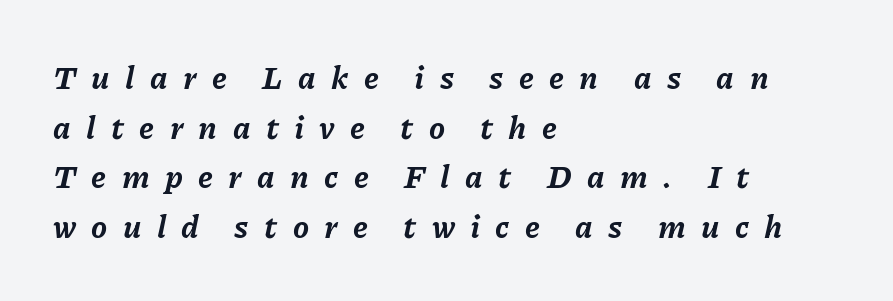
Letter spacing: wide. Teacher's note: observe the even left margin — that is flush-left alignment. Is the type slanted? Yes — the strokes lean at a clear angle. Think of a printed novel: that variable character pitch is what you see here. Reading down the column, the eye jumps a familiar distance to each next line.
